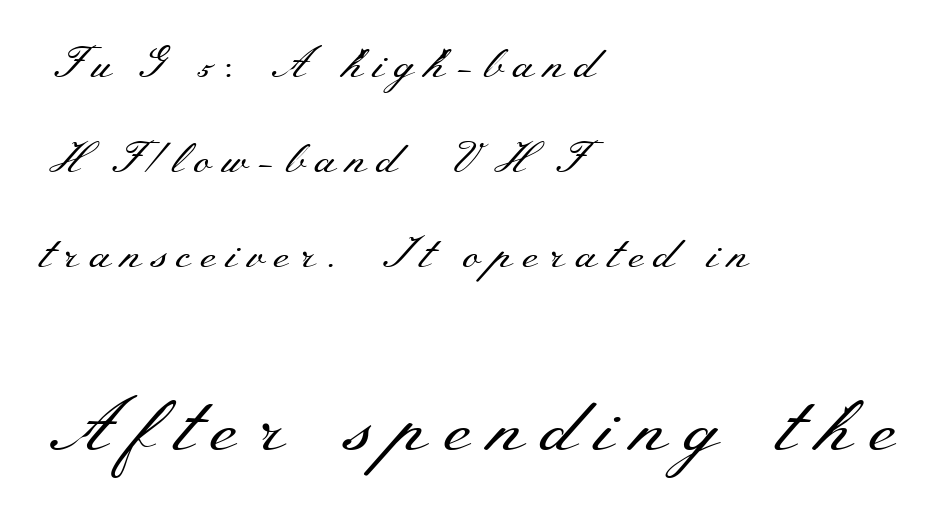
Q: Is the text bold? A: No.
Q: Is the text italic (slanted)? A: Yes.
Q: Is the typeface a serif or a sans-serif typeface? A: Serif.
Q: Is the text underlined? A: No.
Q: How is the paragraph aligned? A: Left-aligned.
Q: Is the spacing between letters normal or unusually wide? A: Unusually wide.
Q: Is the spacing between lines tight, normal or loose? A: Loose.
Q: Which block of text is set in a larger size, the first (top) or the second (bottom)? A: The second (bottom) one.
Q: Width (condensed, normal, or wide)? A: Wide.
Q: Stroke contrast? A: Medium.
Q: x-height? A: Small.
Q: Monospaced? A: No.
